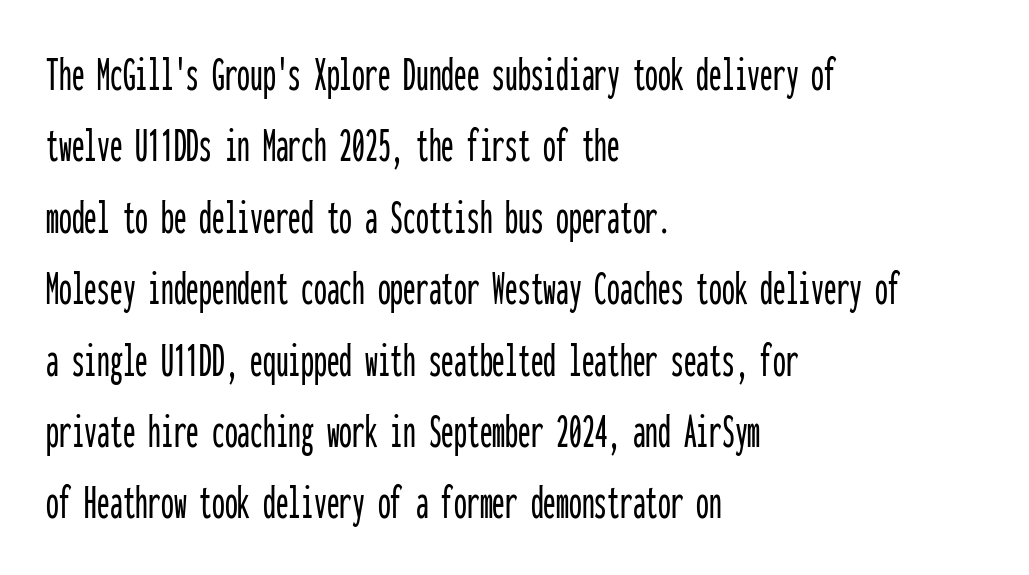
Honestly, the letter spacing is just normal — you wouldn't notice it. This sample uses an upright cut, with every glyph sitting square on the baseline. A bare baseline throughout the passage. Each new line begins a customary step beneath the previous one.
